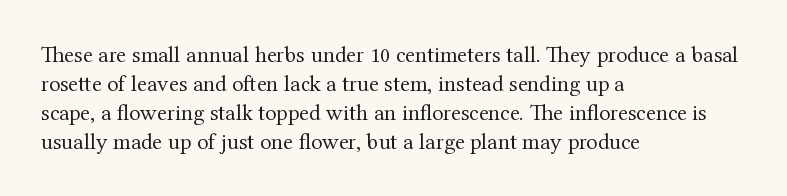
{"italic": "no", "bold": "no", "underline": "no", "align": "left", "line_spacing": "normal", "line_spacing_ratio": 1.26, "letter_spacing": "normal", "letter_spacing_em": 0.0, "glyph_px": 23}
